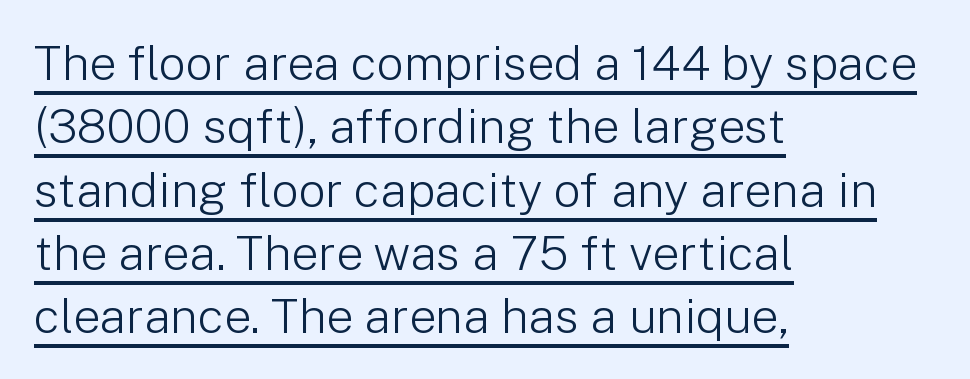
Q: Is the text bold? A: No.
Q: Is the text italic (slanted)? A: No, it is upright.
Q: Is the typeface a serif or a sans-serif typeface? A: Sans-serif.
Q: Is the text underlined? A: Yes.
Q: How is the paragraph aligned? A: Left-aligned.
Q: Is the spacing between letters normal or unusually wide? A: Normal.
Q: Is the spacing between lines tight, normal or loose? A: Normal.
Q: Width (condensed, normal, or wide)? A: Normal.
Q: Stroke contrast? A: Low.
Q: x-height? A: Medium.
Q: Monospaced? A: No.
